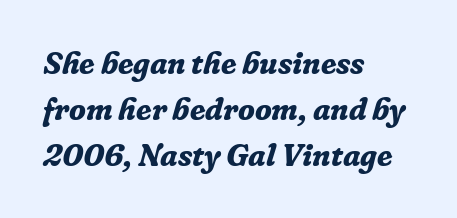
Does the weight exceed regular? Yes, all the way to bold. Whoever set this chose a conventional vertical rhythm. There is no visible air inserted between adjacent glyphs. These lines are set flush left with a ragged right edge. Character widths vary here, with narrow letters taking less room than wide ones.
